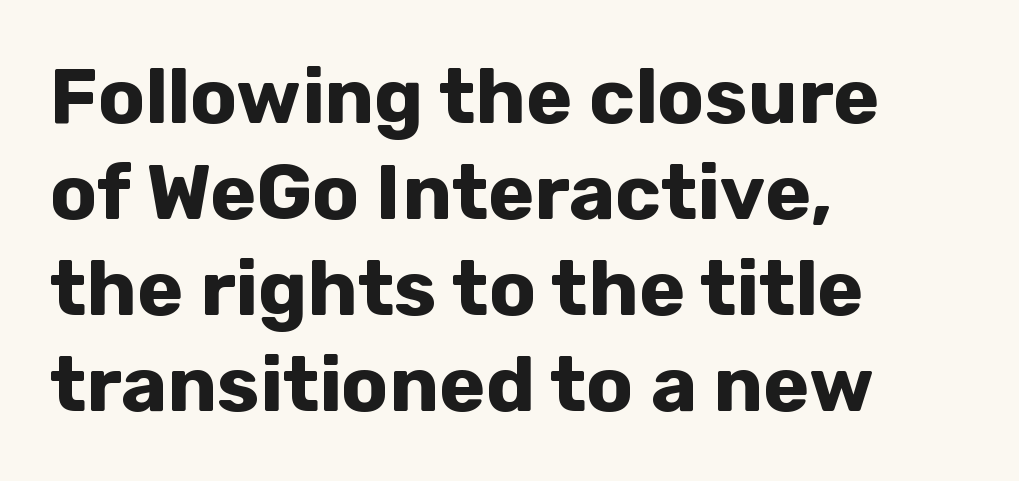
{"serif": "no", "italic": "no", "bold": "yes", "weight": "bold", "width": "normal", "stroke_contrast": "low", "x_height": "medium", "monospaced": "no", "underline": "no", "align": "left", "line_spacing_ratio": 1.23, "letter_spacing": "normal", "letter_spacing_em": 0.0, "glyph_px": 78}
